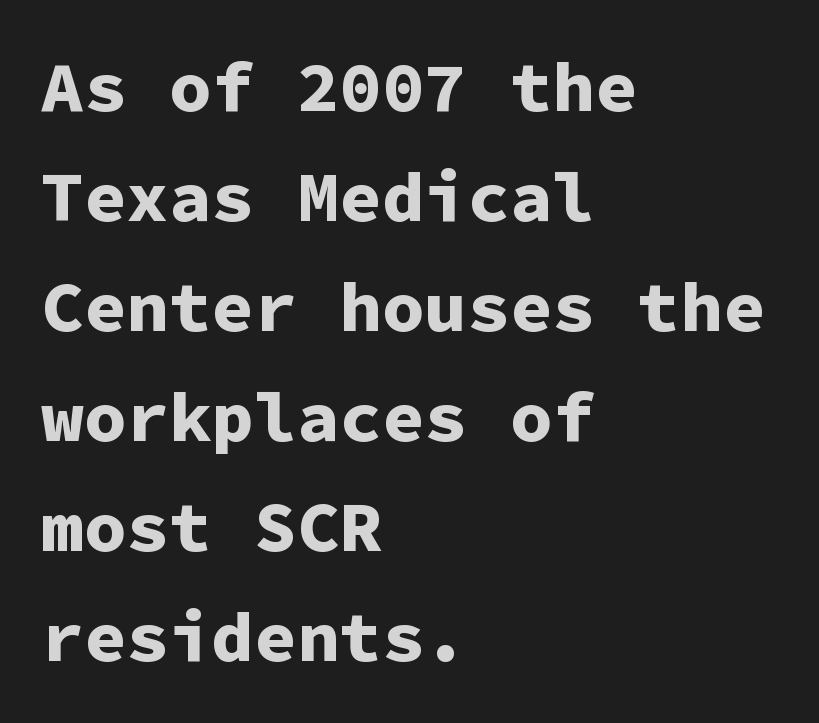
Q: Is the text bold? A: Yes.
Q: Is the text italic (slanted)? A: No, it is upright.
Q: Is the typeface a serif or a sans-serif typeface? A: Sans-serif.
Q: Is the text underlined? A: No.
Q: How is the paragraph aligned? A: Left-aligned.
Q: Is the spacing between letters normal or unusually wide? A: Normal.
Q: Is the spacing between lines tight, normal or loose? A: Normal.
Q: Width (condensed, normal, or wide)? A: Normal.
Q: Stroke contrast? A: Low.
Q: x-height? A: Medium.
Q: Monospaced? A: Yes.
